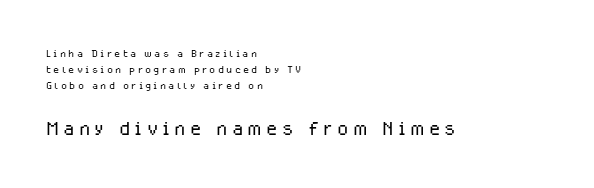
{"italic": "no", "bold": "no", "underline": "no", "align": "left", "line_spacing": "tight", "line_spacing_ratio": 1.14, "larger_block": "second", "size_ratio": 1.86, "glyph_px": 26}
